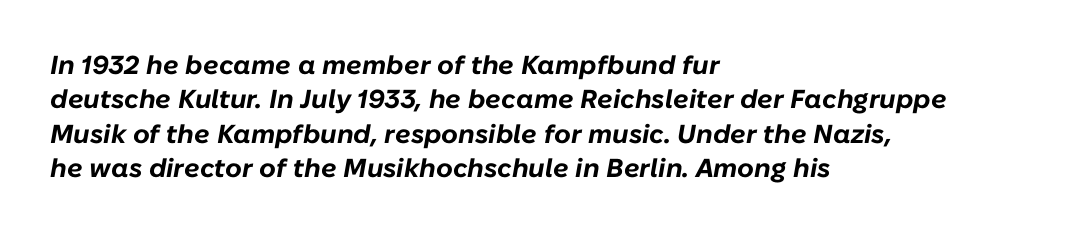
This sample uses an oblique cut, with every glyph tilted off the vertical. The rendering keeps characters at their native spacing. Decoration check: the copy has no underline. Layout note: lines flush left.
